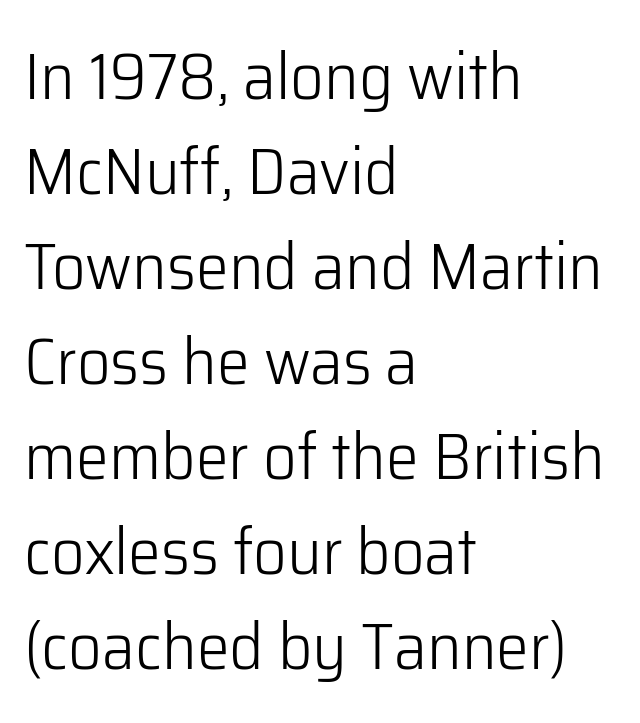
Weight class: somewhere from thin through regular. Just letters on the line, the space beneath them empty. Spacing verdict: proportional, widths tailored to each character. Classification — sans serif. Every stem runs plumb, perpendicular to the baseline. The rendering keeps characters at their native spacing.
